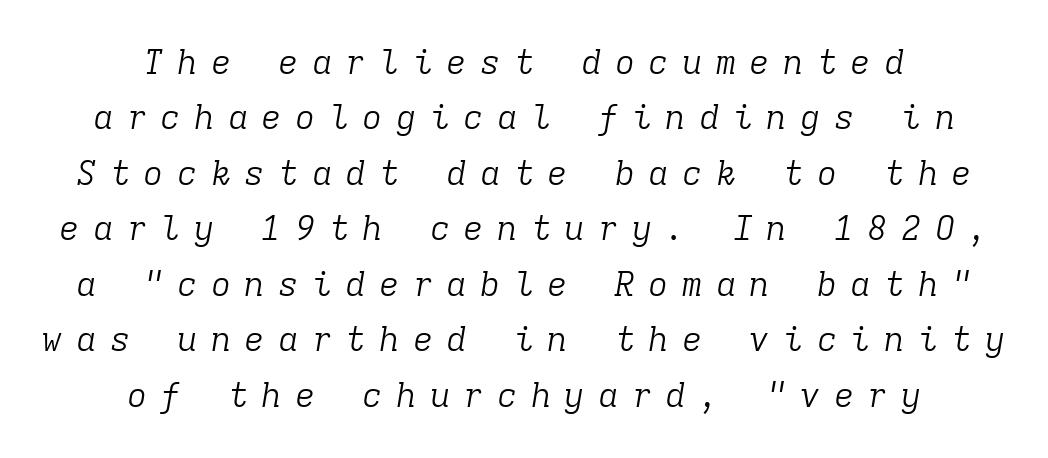
Caption: expanded tracking, letters set apart. The designer left line spacing at the default. When letters slant like this, we call the style italic. Note the uniform advance width — an 'i' takes as much space as an 'm'.
